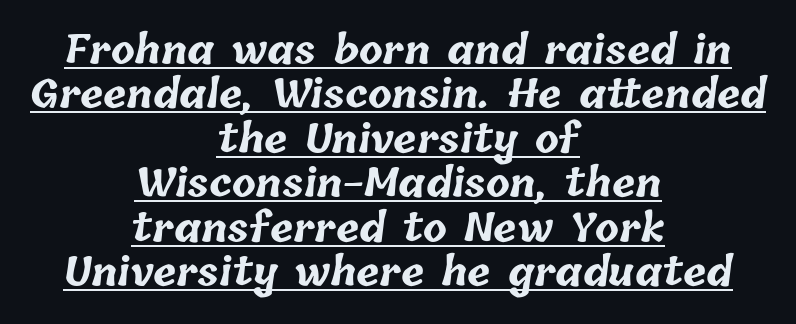
Caption: multi-line text, centered on the measure. Stroke thickness is high; the sample reads as a true bold. These lines are rendered in a variable-pitch font. Cramped leading. Does a line run under the words? Yes, clearly. Spacing between characters is what you'd get straight out of the box.
